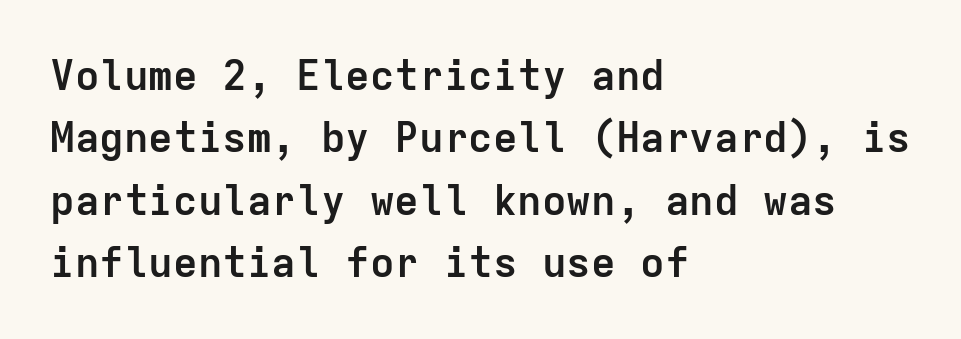
Honestly, the row spacing looks completely unremarkable. The passage shown is typed in a monospace face where columns stay perfectly aligned. Each line starts at the same left margin while the right side varies. Anything drawn beneath the words? Only blank space. There is no visible air inserted between adjacent glyphs. In terms of weight, the rendering is a true, heavy bold.
